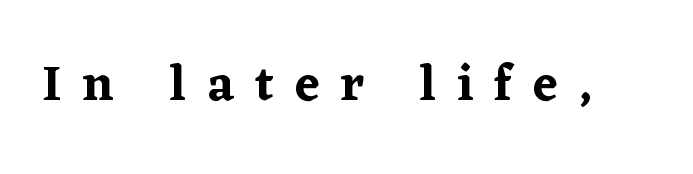
Q: Is the text italic (slanted)? A: No, it is upright.
Q: Is the typeface a serif or a sans-serif typeface? A: Serif.
Q: Is the text underlined? A: No.
Q: Is the spacing between letters normal or unusually wide? A: Unusually wide.
Q: Width (condensed, normal, or wide)? A: Normal.
Q: Stroke contrast? A: Low.
Q: x-height? A: Medium.
Q: Monospaced? A: No.
